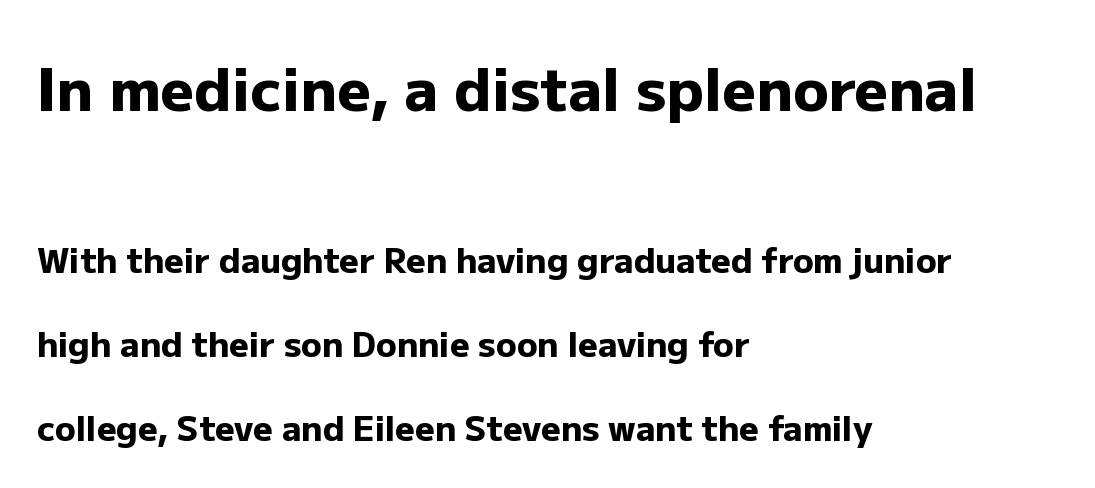
The image shows 59 px heavy sans-serif type, upright; set left-aligned, loose line spacing (2.47x), normal letter spacing, not underlined; the first (top) block is 1.74x larger; low stroke contrast and a medium x-height.
